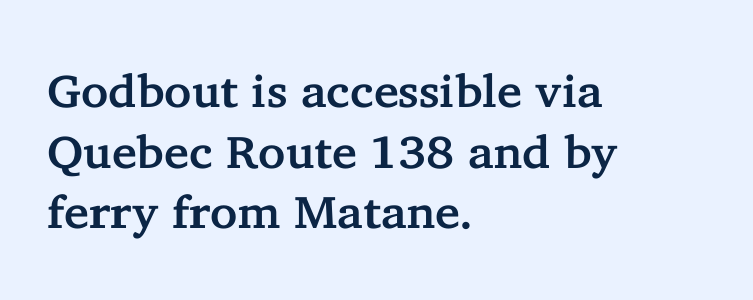
Do the letters lean? They stand straight. Descender tails drop into unmarked territory. Interline gaps are of average width in this sample. The face used here is rendered with its standard letterfit. I'd call this a serif setting — the letters wear small feet. The ragged edge is on the right, which tells us the setting is flush left.
